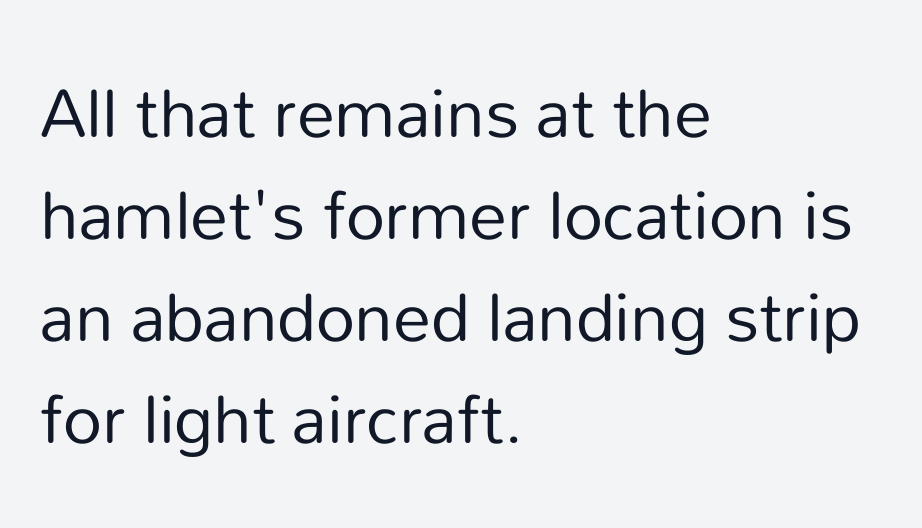
The image shows 76 px regular-weight sans-serif type, upright; set left-aligned, normal line spacing (1.34x), normal letter spacing, not underlined; low stroke contrast and a medium x-height.
